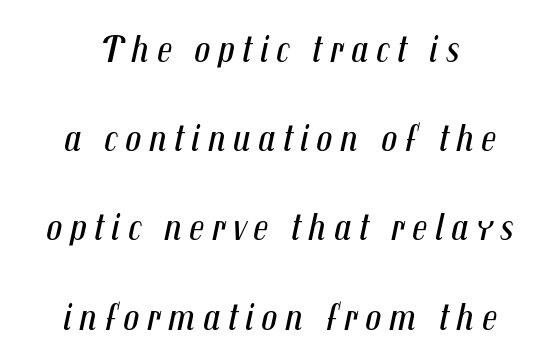
The image shows 40 px regular-weight, condensed type, italic (leaning right); set centered, loose line spacing (2.23x), not underlined; medium stroke contrast and a medium x-height.
